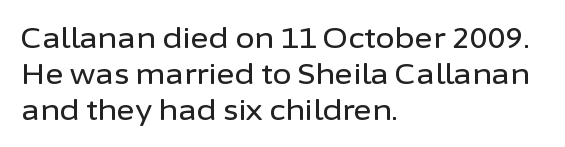
Q: Is the text italic (slanted)? A: No, it is upright.
Q: Is the typeface a serif or a sans-serif typeface? A: Sans-serif.
Q: Is the text underlined? A: No.
Q: How is the paragraph aligned? A: Left-aligned.
Q: Is the spacing between letters normal or unusually wide? A: Normal.
Q: Is the spacing between lines tight, normal or loose? A: Normal.
Q: Width (condensed, normal, or wide)? A: Normal.
Q: Stroke contrast? A: Low.
Q: x-height? A: Medium.
Q: Monospaced? A: No.
